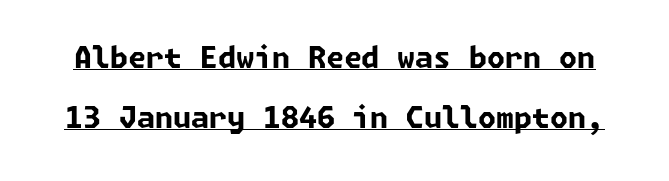
One glance says open: line gaps are wider than usual. Emphasis by weight is at full strength: bold. Serifs: no, the terminals of the letterforms are clean. The face used here is rendered with its standard letterfit.
